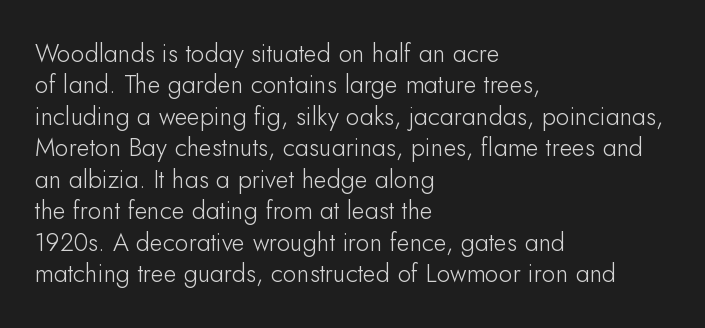
{"italic": "no", "bold": "no", "underline": "no", "align": "left", "line_spacing": "normal", "line_spacing_ratio": 1.26, "letter_spacing": "normal", "letter_spacing_em": 0.0, "glyph_px": 25}
